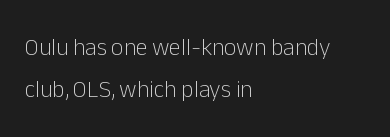
{"italic": "no", "bold": "no", "underline": "no", "align": "left", "line_spacing_ratio": 1.73, "letter_spacing": "normal", "letter_spacing_em": 0.0, "glyph_px": 24}
